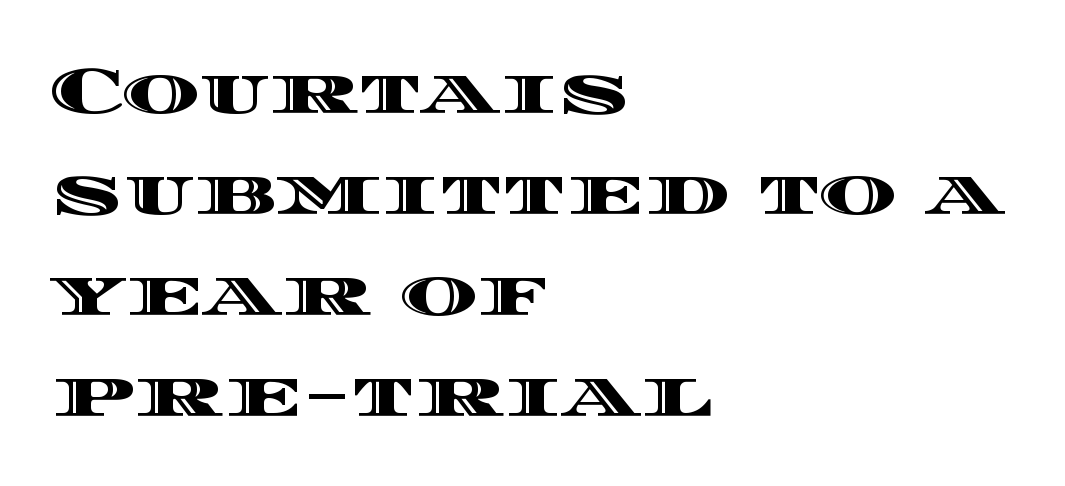
It's the straight-up-and-down kind of type. Horizontal bands of white between lines are of average thickness. Letter spacing: default. The face used here is proportionally spaced, like ordinary book or web type. Every row of glyphs begins at an identical x-position on the left. Underline: absent.
